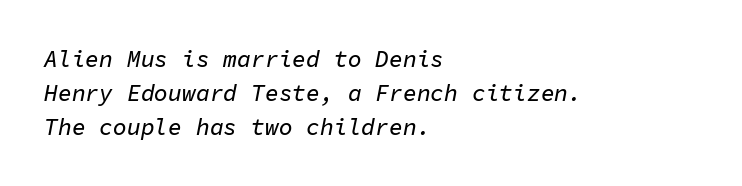
The rag falls on the right side of this text block. Leading: standard. An italicized treatment has been applied to the whole sample. Clear beneath every line of the passage. Between one letter and the next there's only the usual sliver of space.
